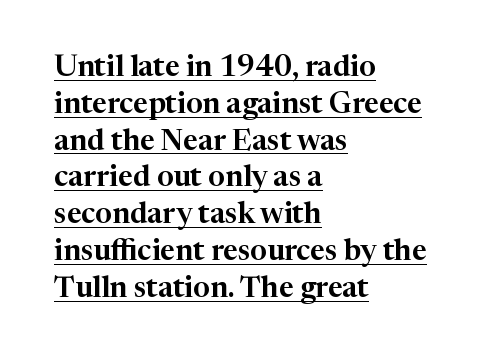
The paragraph has a hard left edge and a soft right edge. Ascenders rise straight up at ninety degrees. Note the varied advance widths — an 'i' is clearly narrower than an 'm'. Does the type have serifs? Yes, each stem ends in a small foot. Summary of vertical rhythm: regular, with standard interline spacing. The letters sit at their default tracking, neither squeezed nor spread.
